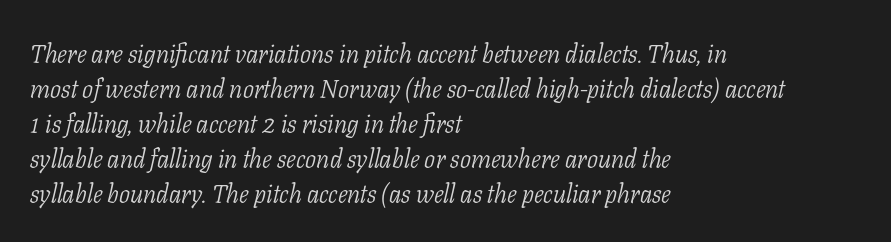
Q: Is the text bold? A: No.
Q: Is the text italic (slanted)? A: Yes, it leans right by about 11 degrees.
Q: Is the text underlined? A: No.
Q: How is the paragraph aligned? A: Left-aligned.
Q: Is the spacing between letters normal or unusually wide? A: Normal.
Q: Is the spacing between lines tight, normal or loose? A: Normal.
